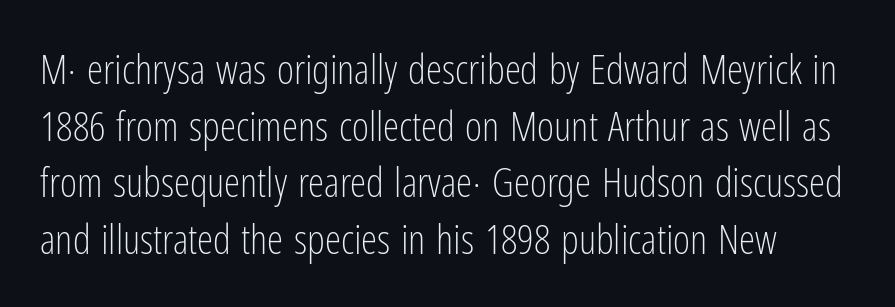
The image shows 41 px light, condensed sans-serif type, upright; set normal line spacing (1.38x), normal letter spacing, not underlined; low stroke contrast and a medium x-height.
